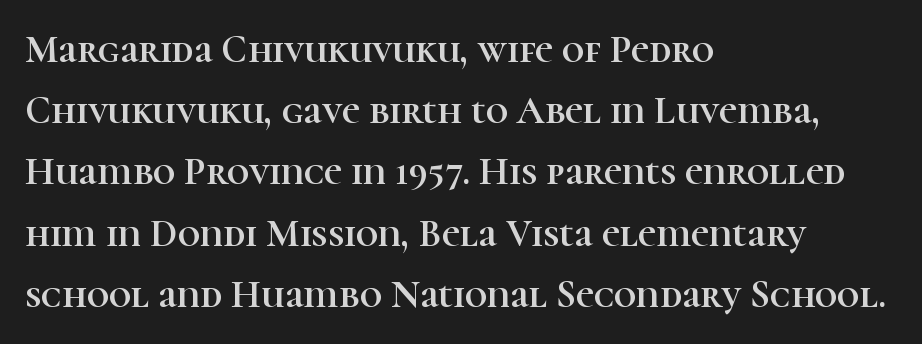
Q: Is the text italic (slanted)? A: No, it is upright.
Q: Is the typeface a serif or a sans-serif typeface? A: Serif.
Q: Is the text underlined? A: No.
Q: How is the paragraph aligned? A: Left-aligned.
Q: Is the spacing between letters normal or unusually wide? A: Normal.
Q: Is the spacing between lines tight, normal or loose? A: Normal.
Q: Width (condensed, normal, or wide)? A: Normal.
Q: Stroke contrast? A: High.
Q: x-height? A: Medium.
Q: Monospaced? A: No.
